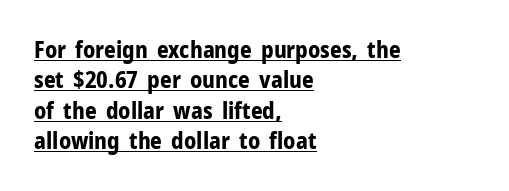
This sample carries an underscore along the baseline area. How are the letters spaced? Ordinarily, with no added tracking. The letters are bold, with thick, heavy strokes. Quick note: interline space is typical. Compared with a centered layout, this one pins lines to the left instead.
